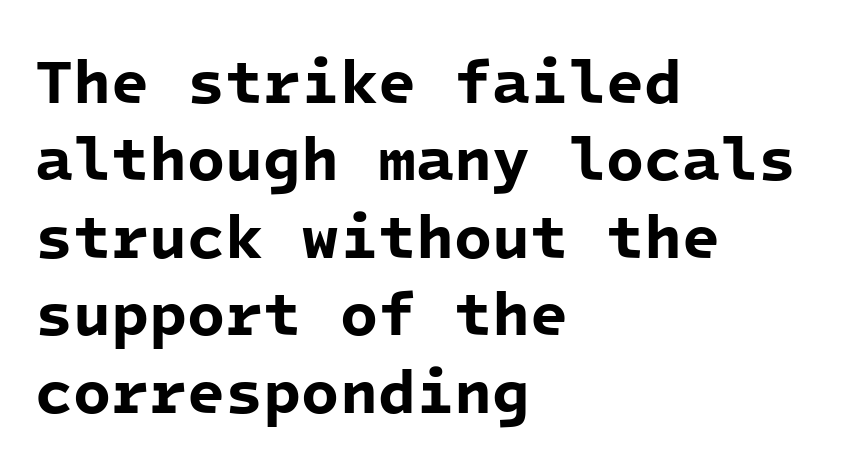
Q: Is the text bold? A: Yes.
Q: Is the typeface a serif or a sans-serif typeface? A: Sans-serif.
Q: Is the text underlined? A: No.
Q: How is the paragraph aligned? A: Left-aligned.
Q: Is the spacing between letters normal or unusually wide? A: Normal.
Q: Is the spacing between lines tight, normal or loose? A: Normal.
Q: Width (condensed, normal, or wide)? A: Normal.
Q: Stroke contrast? A: Low.
Q: x-height? A: Medium.
Q: Monospaced? A: Yes.
